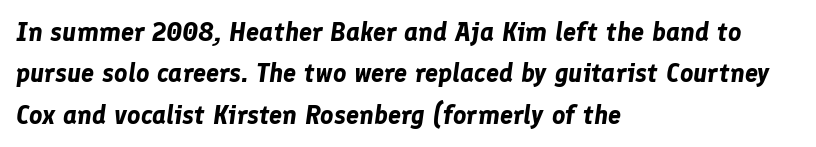
Q: Is the text bold? A: Yes.
Q: Is the text italic (slanted)? A: Yes, it leans right by about 8 degrees.
Q: Is the text underlined? A: No.
Q: How is the paragraph aligned? A: Left-aligned.
Q: Is the spacing between letters normal or unusually wide? A: Normal.
Q: Is the spacing between lines tight, normal or loose? A: Normal.
